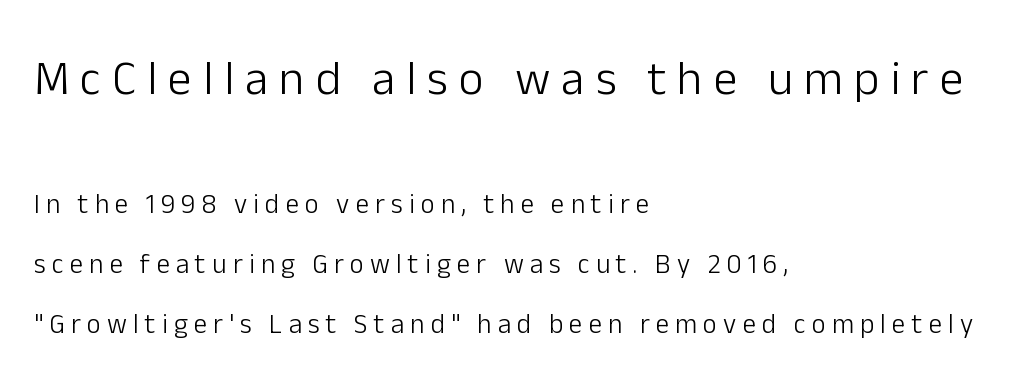
{"serif": "no", "italic": "no", "bold": "no", "weight": "light", "width": "normal", "stroke_contrast": "low", "x_height": "medium", "monospaced": "no", "underline": "no", "align": "left", "line_spacing": "loose", "line_spacing_ratio": 2.22, "letter_spacing": "wide", "letter_spacing_em": 0.23, "larger_block": "first", "size_ratio": 1.78, "glyph_px": 48}
